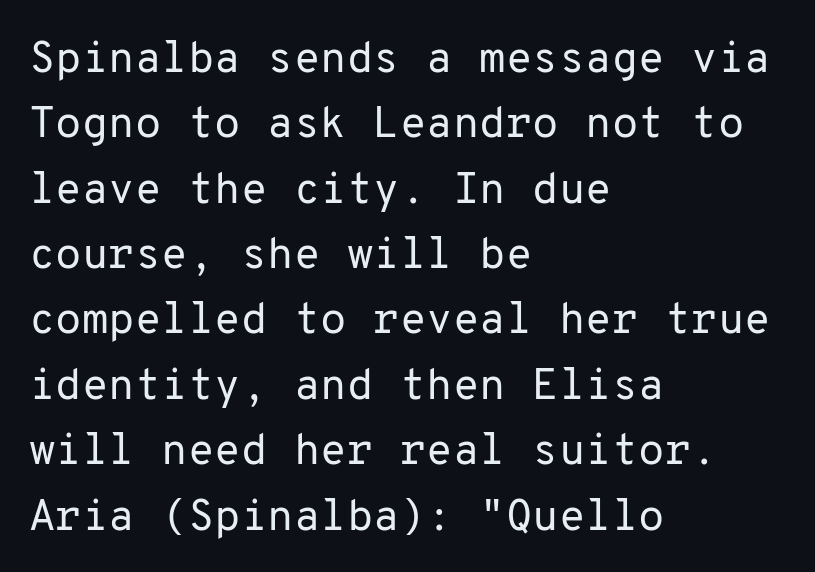
{"serif": "no", "italic": "no", "bold": "no", "weight": "regular", "width": "normal", "stroke_contrast": "low", "x_height": "medium", "monospaced": "yes", "underline": "no", "align": "left", "line_spacing": "normal", "line_spacing_ratio": 1.52, "letter_spacing": "normal", "letter_spacing_em": 0.0, "glyph_px": 43}
